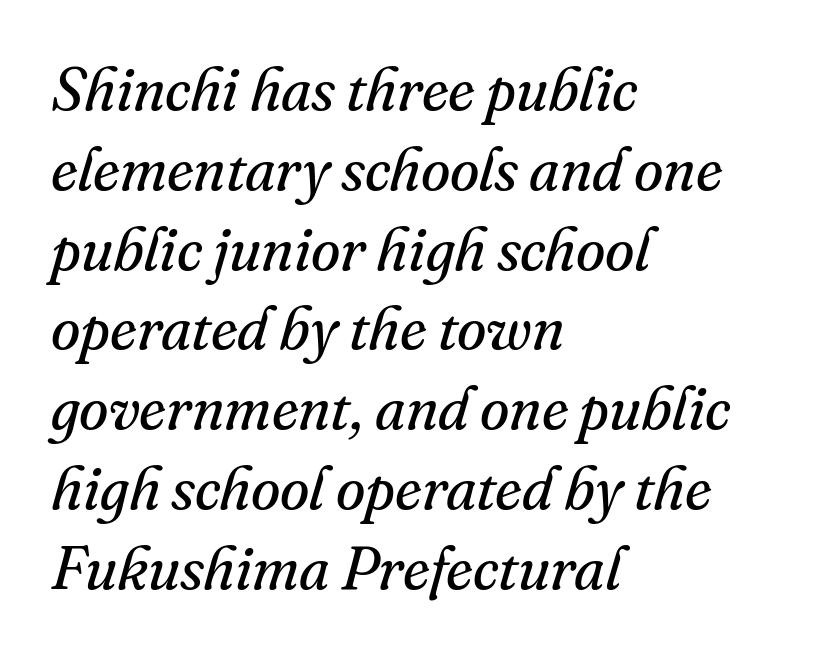
Q: Is the text bold? A: No.
Q: Is the text italic (slanted)? A: Yes, it leans right by about 16 degrees.
Q: Is the typeface a serif or a sans-serif typeface? A: Serif.
Q: Is the text underlined? A: No.
Q: How is the paragraph aligned? A: Left-aligned.
Q: Is the spacing between letters normal or unusually wide? A: Normal.
Q: Is the spacing between lines tight, normal or loose? A: Normal.
Q: Width (condensed, normal, or wide)? A: Normal.
Q: Stroke contrast? A: Medium.
Q: x-height? A: Small.
Q: Monospaced? A: No.
